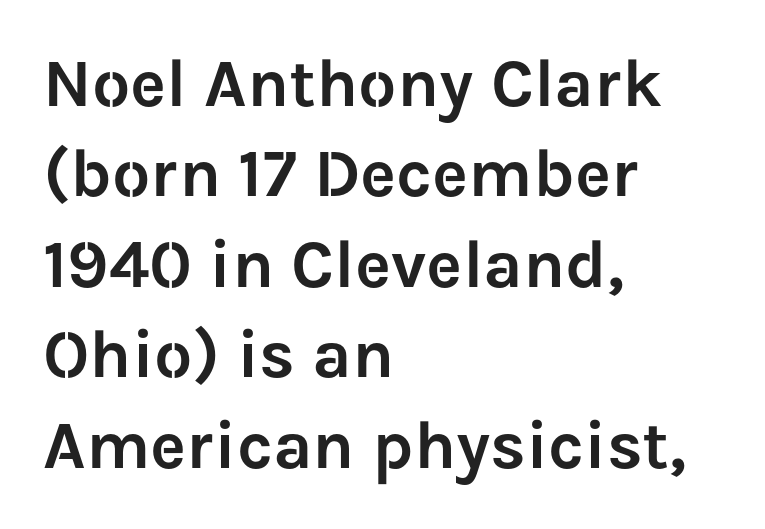
If you drew a ruler down the left edge, every line would touch it. Does the leading feel generous? No, just average. Is this a fixed-width face? No — the glyphs have proportional, varying widths. Only glyphs here, with clear space below each row.
